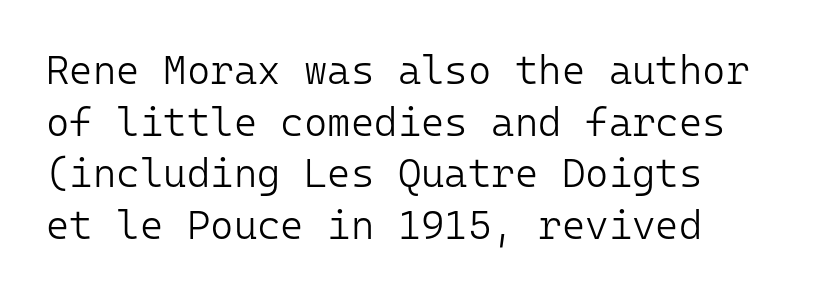
A sans-serif font was chosen for this passage. The rendering uses a moderate line-height, typical for paragraphs. How are the letters spaced? Ordinarily, with no added tracking. Weight: in the light-to-regular range. The space directly below the letters is spotless.
